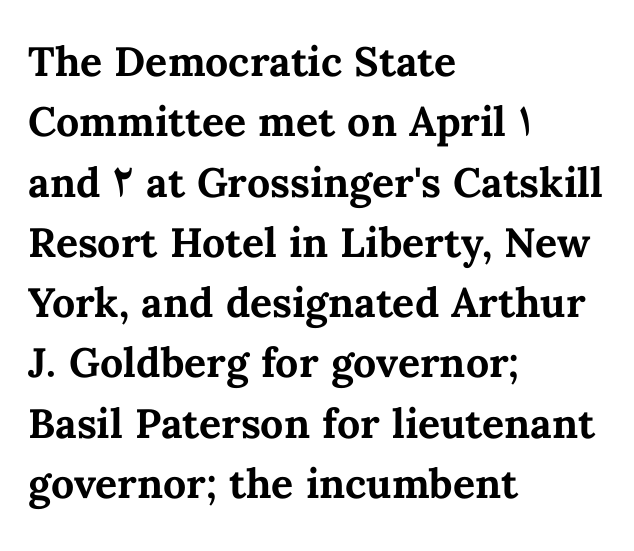
{"italic": "no", "bold": "yes", "weight": "bold", "width": "normal", "stroke_contrast": "medium", "x_height": "medium", "monospaced": "no", "underline": "no", "align": "left", "line_spacing": "normal", "line_spacing_ratio": 1.47, "letter_spacing": "normal", "letter_spacing_em": 0.0, "glyph_px": 41}
